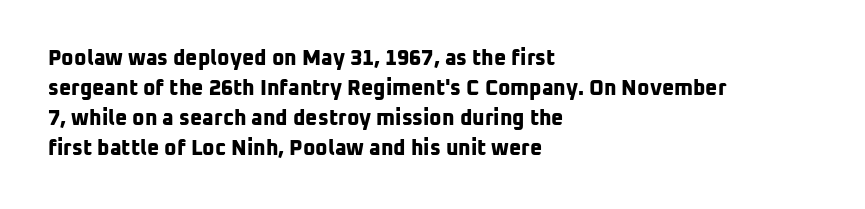
{"bold": "yes", "underline": "no", "align": "left", "line_spacing": "normal", "line_spacing_ratio": 1.43, "letter_spacing": "normal", "letter_spacing_em": 0.0, "glyph_px": 21}
